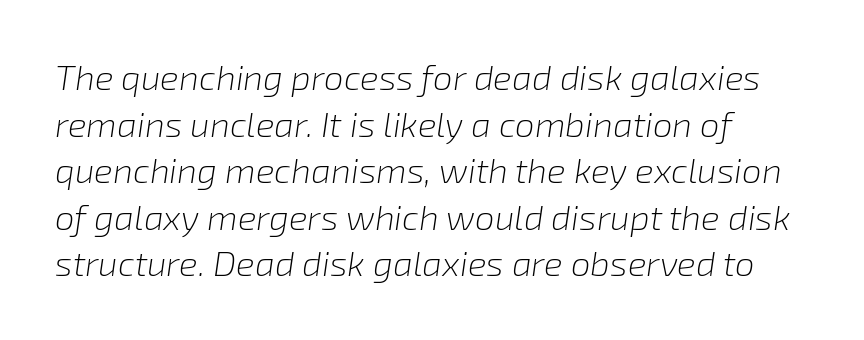
{"italic": "yes", "lean": "right", "slant_degrees": 8, "bold": "no", "weight": "light", "width": "normal", "stroke_contrast": "low", "x_height": "medium", "monospaced": "no", "underline": "no", "align": "left", "line_spacing": "normal", "line_spacing_ratio": 1.33, "letter_spacing": "normal", "letter_spacing_em": 0.0, "glyph_px": 35}
